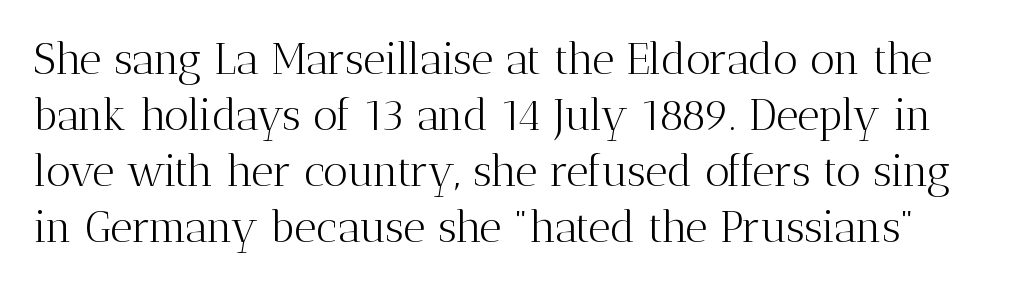
The image shows 43 px light serif type, upright; set normal line spacing (1.3x), normal letter spacing, not underlined; medium stroke contrast and a medium x-height.
